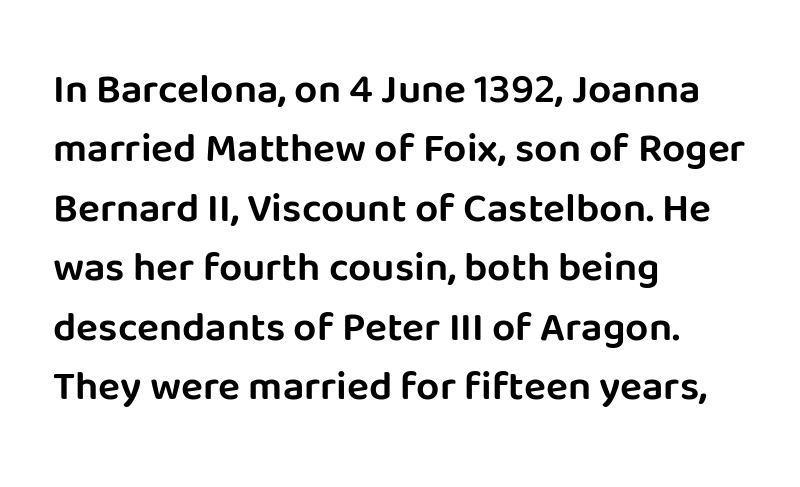
The image shows 41 px sans-serif type, upright; set left-aligned, normal line spacing (1.45x), normal letter spacing, not underlined; low stroke contrast and a large x-height.
